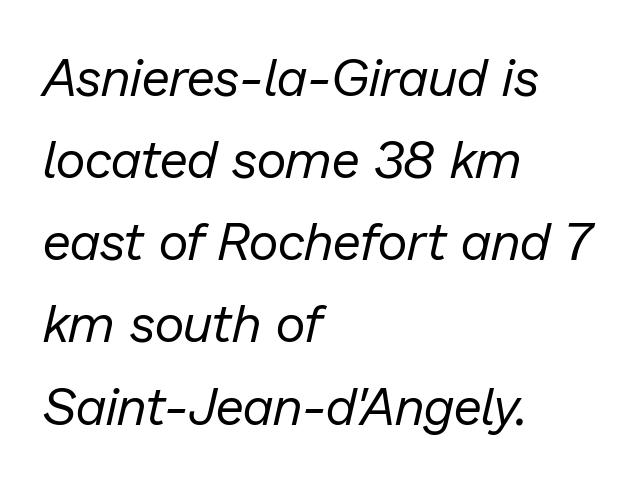
Q: Is the text bold? A: No.
Q: Is the text italic (slanted)? A: Yes, it leans right by about 13 degrees.
Q: Is the text underlined? A: No.
Q: How is the paragraph aligned? A: Left-aligned.
Q: Is the spacing between letters normal or unusually wide? A: Normal.
Q: Is the spacing between lines tight, normal or loose? A: Normal.
Q: Width (condensed, normal, or wide)? A: Normal.
Q: Stroke contrast? A: Low.
Q: x-height? A: Medium.
Q: Monospaced? A: No.
